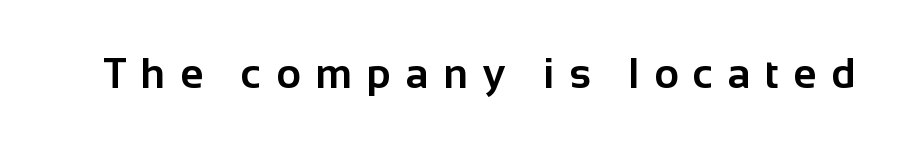
Q: Is the text bold? A: Yes.
Q: Is the text italic (slanted)? A: No, it is upright.
Q: Is the typeface a serif or a sans-serif typeface? A: Sans-serif.
Q: Is the text underlined? A: No.
Q: Is the spacing between letters normal or unusually wide? A: Unusually wide.
Q: Width (condensed, normal, or wide)? A: Normal.
Q: Stroke contrast? A: Low.
Q: x-height? A: Medium.
Q: Monospaced? A: No.
